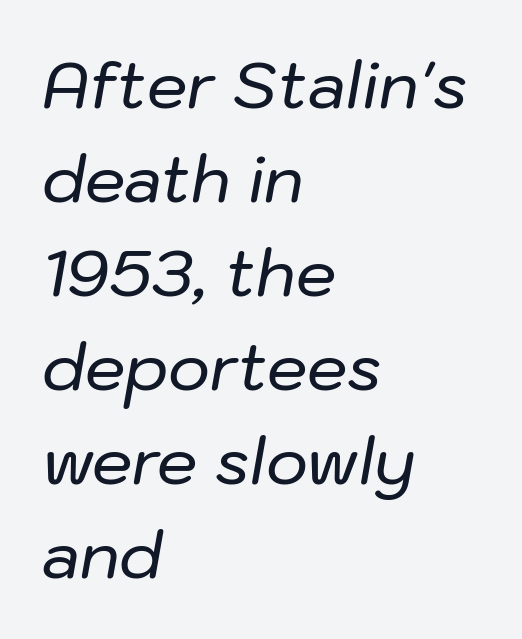
Is the letter spacing exaggerated? No — it looks like the ordinary default. Character widths vary here, with narrow letters taking less room than wide ones. When letters slant like this, we call the style italic. These lines are set flush left with a ragged right edge.
